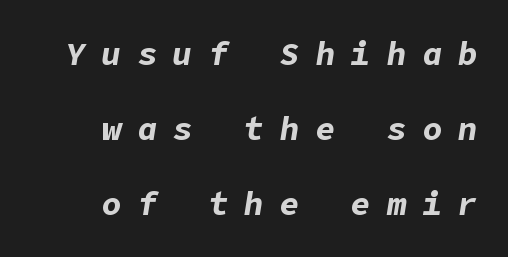
The image shows 33 px bold type, italic (leaning right); set right-aligned, loose line spacing (2.28x), unusually wide letter spacing (+0.48 em), not underlined; low stroke contrast and a medium x-height.
